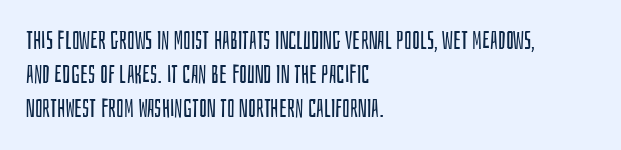
Q: Is the text bold? A: No.
Q: Is the text italic (slanted)? A: No, it is upright.
Q: Is the text underlined? A: No.
Q: How is the paragraph aligned? A: Left-aligned.
Q: Is the spacing between letters normal or unusually wide? A: Normal.
Q: Is the spacing between lines tight, normal or loose? A: Normal.
